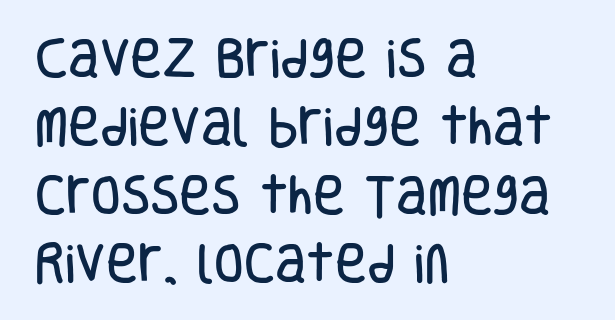
The image shows 43 px condensed sans-serif type, upright; set left-aligned, normal line spacing (1.59x), normal letter spacing, not underlined; low stroke contrast and a large x-height.
